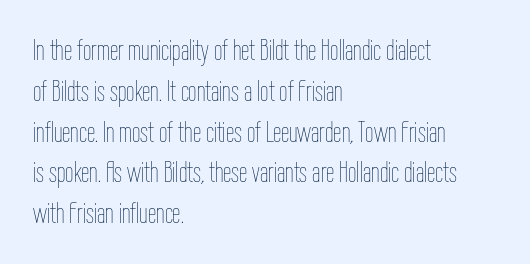
Q: Is the text bold? A: No.
Q: Is the text italic (slanted)? A: No, it is upright.
Q: Is the text underlined? A: No.
Q: How is the paragraph aligned? A: Left-aligned.
Q: Is the spacing between letters normal or unusually wide? A: Normal.
Q: Is the spacing between lines tight, normal or loose? A: Normal.
Q: Width (condensed, normal, or wide)? A: Condensed.
Q: Stroke contrast? A: Low.
Q: x-height? A: Medium.
Q: Monospaced? A: No.
